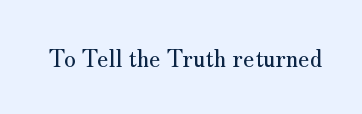
Each word holds together tightly as a unit, with standard inter-letter gaps. Posture: upright roman. The specimen omits any rule beneath the text block's lines.
